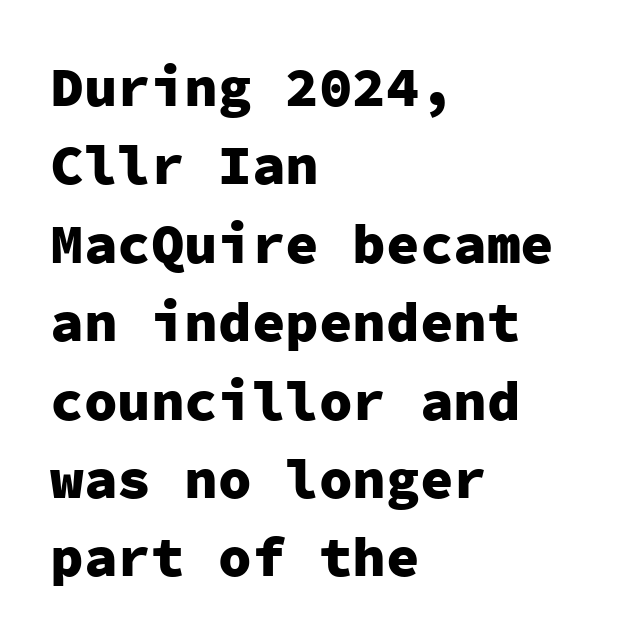
These lines were composed using upright roman letters. This rendering leaves character spacing at its baseline value. Regarding serifs, this sample does without them. Underline: absent. Looks like terminal output: every glyph gets an equal slot. Caption: multi-line text, flush left, ragged right.
